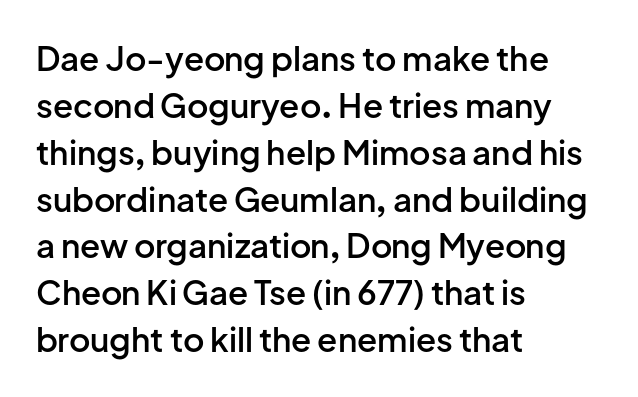
This rendering leaves character spacing at its baseline value. The lines are quadded left. Reading down the column, the eye jumps a familiar distance to each next line. Underlining? Definitely not there. Looks like regular typesetting: each glyph gets only the width it needs.
